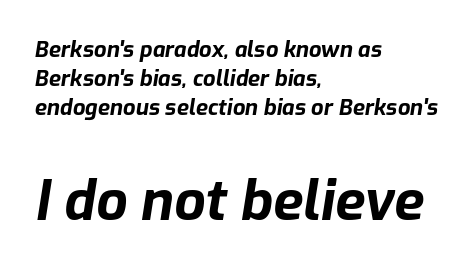
Q: Is the text bold? A: Yes.
Q: Is the text italic (slanted)? A: Yes, it leans right by about 9 degrees.
Q: Is the text underlined? A: No.
Q: How is the paragraph aligned? A: Left-aligned.
Q: Is the spacing between letters normal or unusually wide? A: Normal.
Q: Is the spacing between lines tight, normal or loose? A: Normal.
Q: Which block of text is set in a larger size, the first (top) or the second (bottom)? A: The second (bottom) one.
Q: Width (condensed, normal, or wide)? A: Normal.
Q: Stroke contrast? A: Low.
Q: x-height? A: Medium.
Q: Monospaced? A: No.
